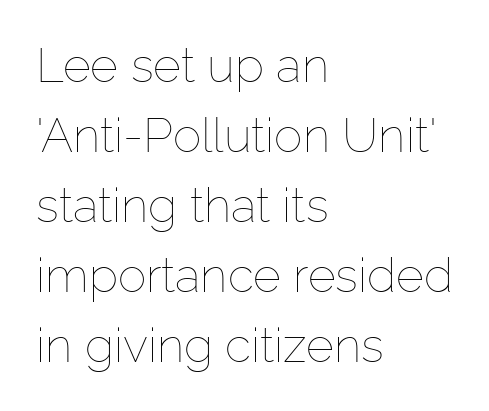
The foot of each line stays bare and open. A typesetter would call this proportional, since set widths differ per character. Heft: none added — not bold. Do the letters lean? They stand straight. Is the letter spacing exaggerated? No — it looks like the ordinary default.
